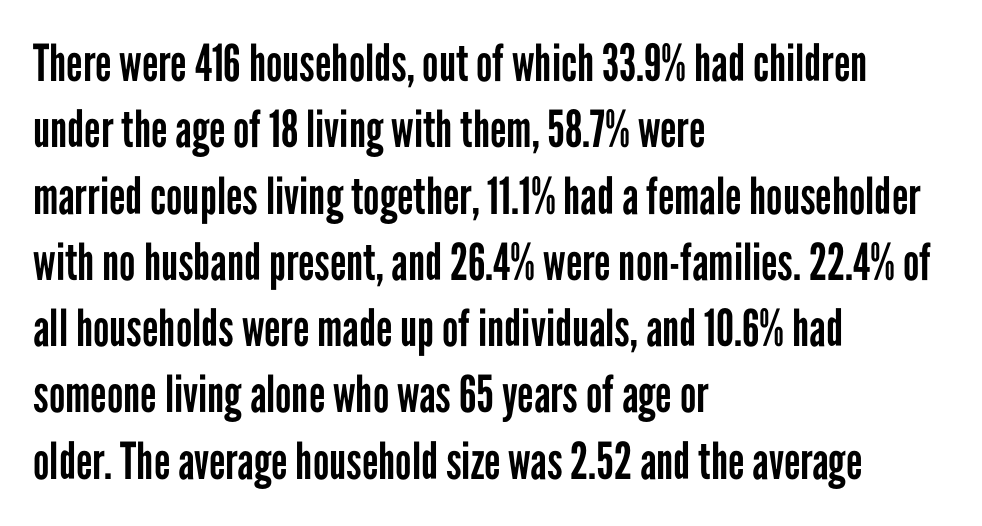
Q: Is the text bold? A: No.
Q: Is the text italic (slanted)? A: No, it is upright.
Q: Is the typeface a serif or a sans-serif typeface? A: Sans-serif.
Q: Is the text underlined? A: No.
Q: How is the paragraph aligned? A: Left-aligned.
Q: Is the spacing between letters normal or unusually wide? A: Normal.
Q: Is the spacing between lines tight, normal or loose? A: Normal.
Q: Width (condensed, normal, or wide)? A: Condensed.
Q: Stroke contrast? A: Low.
Q: x-height? A: Medium.
Q: Monospaced? A: No.
